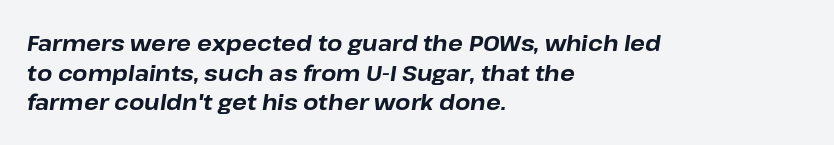
Q: Is the text bold? A: Yes.
Q: Is the text italic (slanted)? A: Yes, it leans right by about 8 degrees.
Q: Is the text underlined? A: No.
Q: How is the paragraph aligned? A: Left-aligned.
Q: Is the spacing between letters normal or unusually wide? A: Normal.
Q: Is the spacing between lines tight, normal or loose? A: Normal.
